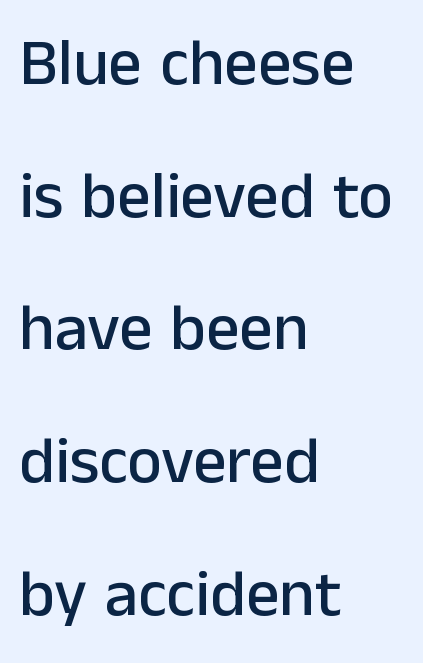
Ascenders rise straight up at ninety degrees. Here the designer chose a conventional face with non-uniform glyph widths. Clear beneath every line of the passage. The compositor pushed each line to the left boundary. Airy leading.
